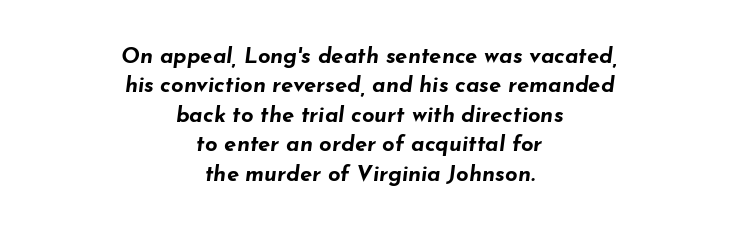
Q: Is the text bold? A: Yes.
Q: Is the text italic (slanted)? A: Yes, it leans right by about 7 degrees.
Q: Is the text underlined? A: No.
Q: How is the paragraph aligned? A: Centered.
Q: Is the spacing between letters normal or unusually wide? A: Normal.
Q: Is the spacing between lines tight, normal or loose? A: Normal.
